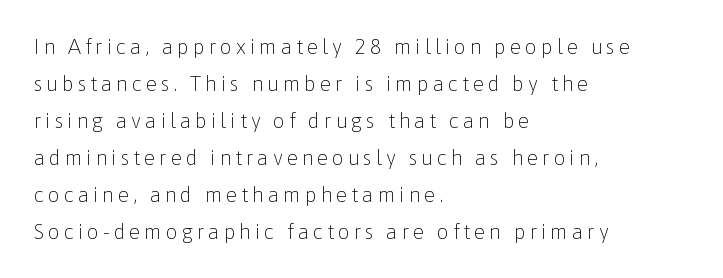
Every stem runs plumb, perpendicular to the baseline. Each row of text sits above clean, open space. This rendering uses left alignment, leaving the right contour irregular. These glyphs show unthickened strokes, regular width or finer.
